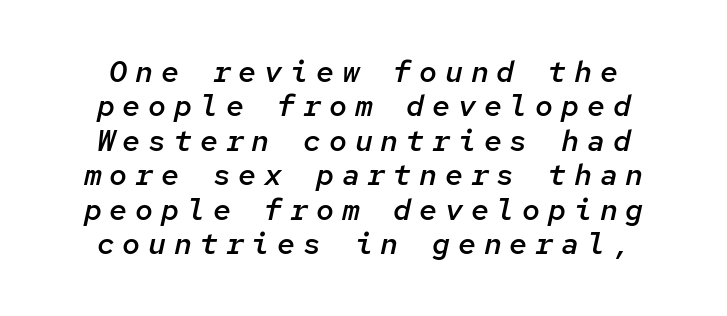
The image shows 30 px semibold type, italic (leaning right), monospaced; set tight line spacing (1.15x), unusually wide letter spacing (+0.26 em), not underlined; low stroke contrast and a medium x-height.
